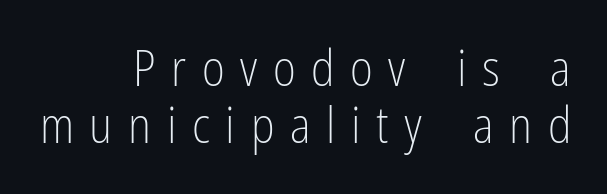
The image shows 49 px light, condensed sans-serif type, upright; set right-aligned, line spacing 1.16x, unusually wide letter spacing (+0.32 em), not underlined; low stroke contrast and a medium x-height.
